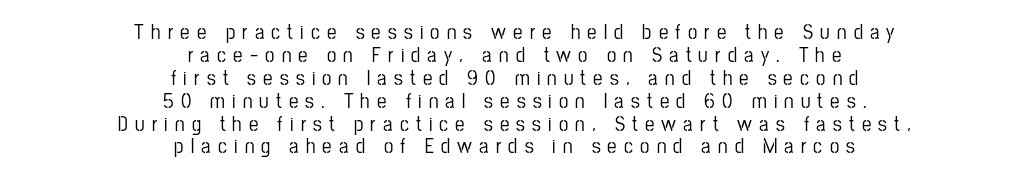
Rule under the text: the space is simply empty. Glyph-to-glyph distance is far greater than everyday printed text. The font's upright variant was chosen for this text. Leftover space on each line is divided equally before and after the words.
